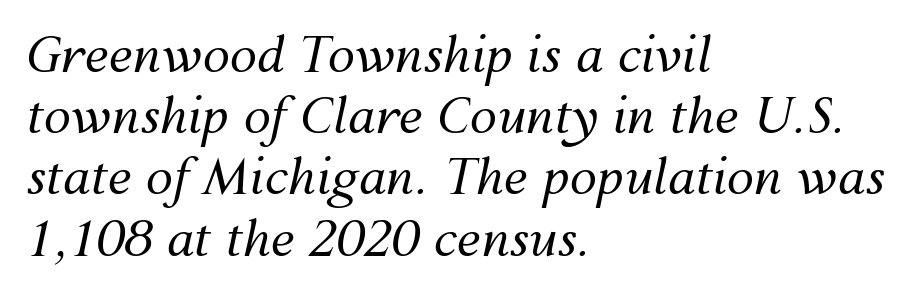
The image shows 49 px regular-weight type, italic (leaning right); set left-aligned, normal line spacing (1.25x), normal letter spacing, not underlined; medium stroke contrast and a medium x-height.
